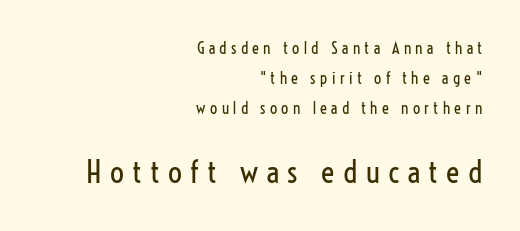
Q: Is the text bold? A: No.
Q: Is the text italic (slanted)? A: No, it is upright.
Q: Is the typeface a serif or a sans-serif typeface? A: Sans-serif.
Q: Is the text underlined? A: No.
Q: How is the paragraph aligned? A: Right-aligned.
Q: Is the spacing between letters normal or unusually wide? A: Unusually wide.
Q: Which block of text is set in a larger size, the first (top) or the second (bottom)? A: The second (bottom) one.
Q: Width (condensed, normal, or wide)? A: Condensed.
Q: Stroke contrast? A: Low.
Q: x-height? A: Medium.
Q: Monospaced? A: No.
